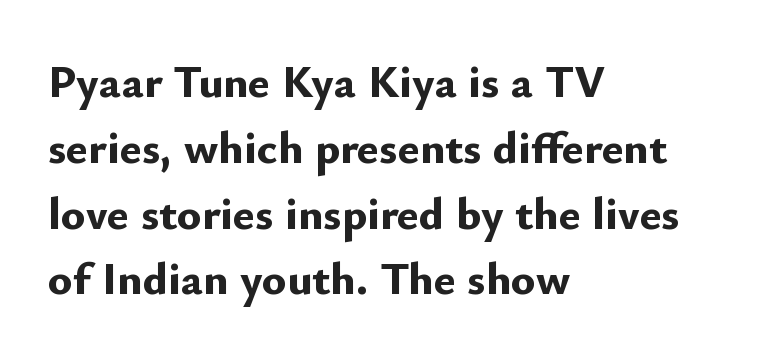
The image shows 46 px bold sans-serif type, upright; set left-aligned, normal line spacing (1.43x), normal letter spacing, not underlined; low stroke contrast and a small x-height.
